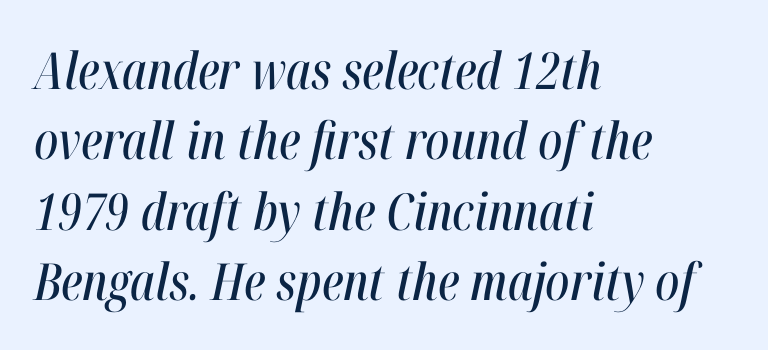
Each row of text sits above clean, open space. A typesetter would call this proportional, since set widths differ per character. Designer's note — italics engaged. If you measured baseline to baseline, you'd find a middling distance.
